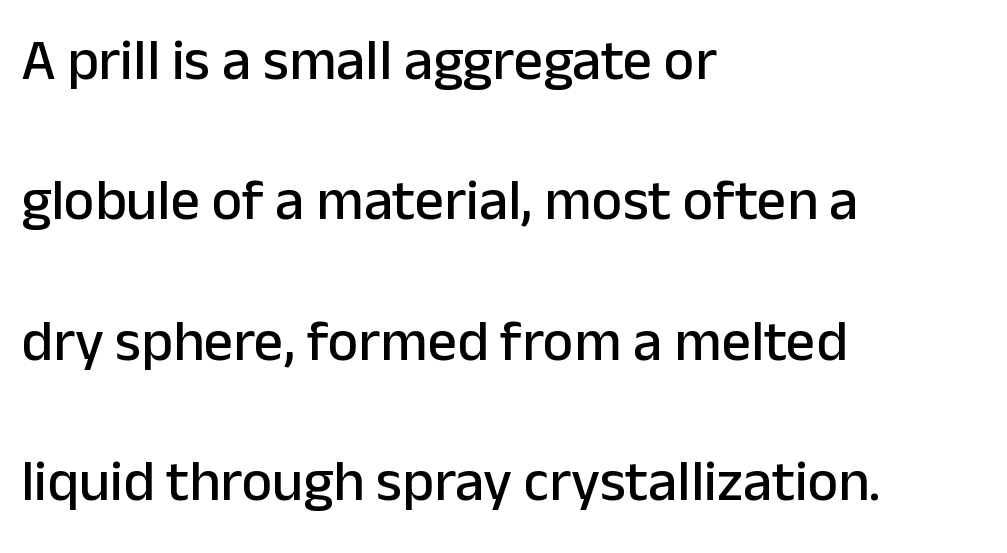
{"serif": "no", "italic": "no", "width": "normal", "stroke_contrast": "low", "x_height": "medium", "monospaced": "no", "underline": "no", "align": "left", "line_spacing": "loose", "line_spacing_ratio": 2.42, "letter_spacing": "normal", "letter_spacing_em": 0.0, "glyph_px": 58}
